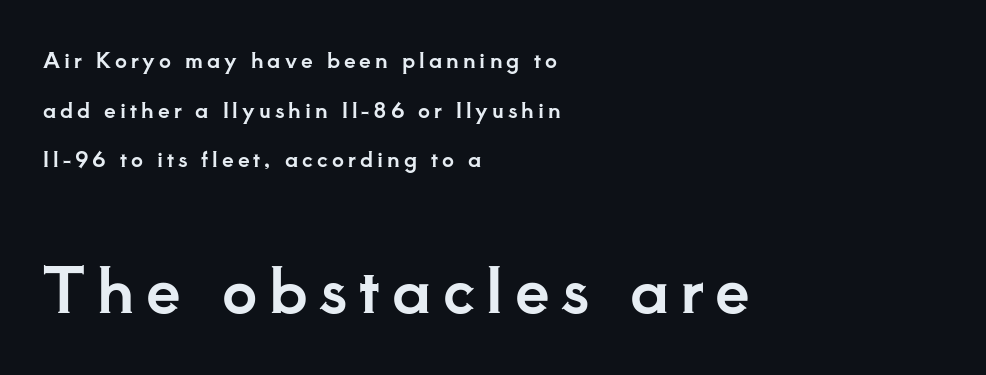
Q: Is the text italic (slanted)? A: No, it is upright.
Q: Is the typeface a serif or a sans-serif typeface? A: Serif.
Q: Is the text underlined? A: No.
Q: How is the paragraph aligned? A: Left-aligned.
Q: Is the spacing between lines tight, normal or loose? A: Loose.
Q: Which block of text is set in a larger size, the first (top) or the second (bottom)? A: The second (bottom) one.
Q: Width (condensed, normal, or wide)? A: Normal.
Q: Stroke contrast? A: Low.
Q: x-height? A: Small.
Q: Monospaced? A: No.
